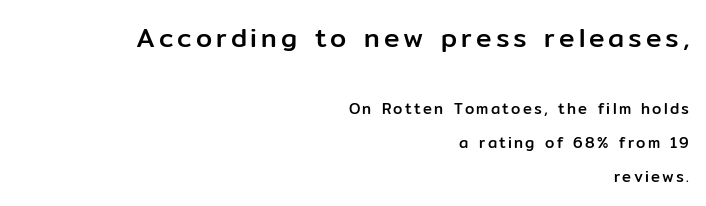
Q: Is the text italic (slanted)? A: No, it is upright.
Q: Is the text underlined? A: No.
Q: How is the paragraph aligned? A: Right-aligned.
Q: Is the spacing between lines tight, normal or loose? A: Loose.
Q: Which block of text is set in a larger size, the first (top) or the second (bottom)? A: The first (top) one.
